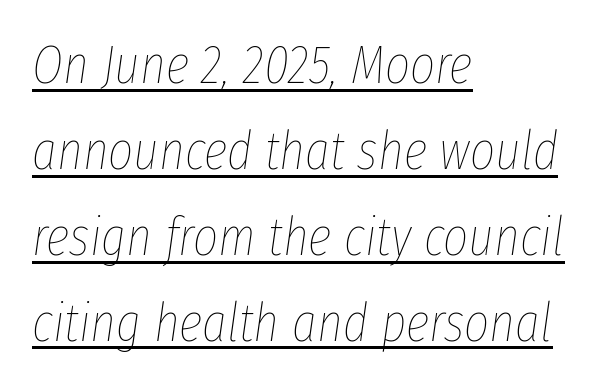
All the whitespace from short lines collects on the right. The glyphs look as if they've been sheared to an angle. Between one letter and the next there's only the usual sliver of space. The letterforms sit at book weight or below.
